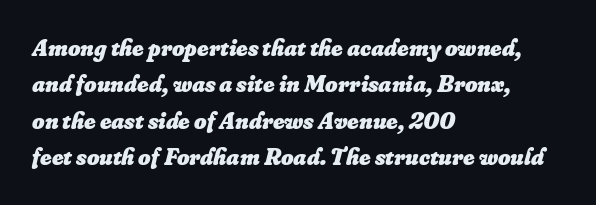
Q: Is the text bold? A: Yes.
Q: Is the text italic (slanted)? A: Yes, it leans right by about 16 degrees.
Q: Is the text underlined? A: No.
Q: How is the paragraph aligned? A: Left-aligned.
Q: Is the spacing between letters normal or unusually wide? A: Normal.
Q: Is the spacing between lines tight, normal or loose? A: Normal.
